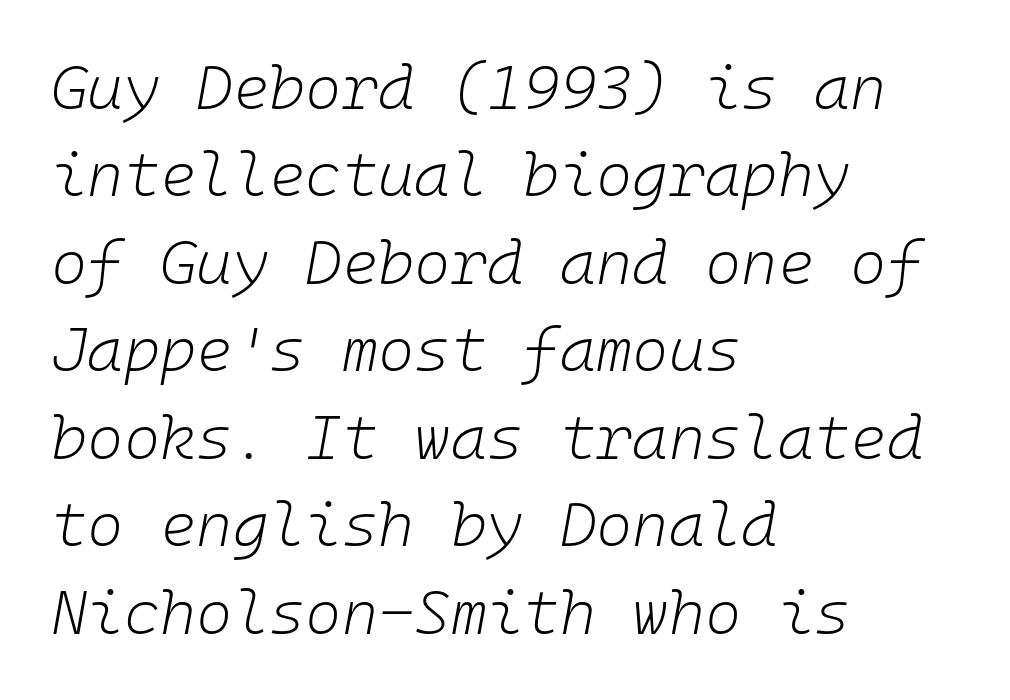
If you measured baseline to baseline, you'd find a middling distance. Clear beneath every line of the passage. The passage shown has conventional tracking throughout. The ragged edge is on the right, which tells us the setting is flush left.
